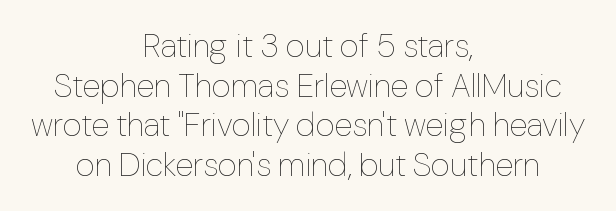
Each stroke keeps to a modest, everyday thickness or less. A roman cut, with each character standing at attention. The rendering uses natural spacing where letterforms have individual widths. If you folded the block vertically in half, each line would mirror itself in length. A bare baseline throughout the passage.
